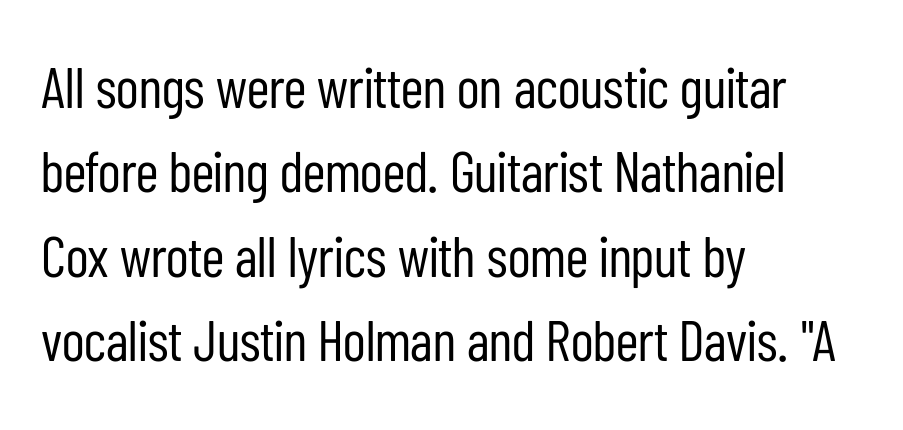
{"serif": "no", "italic": "no", "bold": "no", "weight": "regular", "width": "condensed", "stroke_contrast": "low", "x_height": "medium", "monospaced": "no", "underline": "no", "align": "left", "line_spacing": "normal", "line_spacing_ratio": 1.48, "letter_spacing": "normal", "letter_spacing_em": 0.0, "glyph_px": 57}
